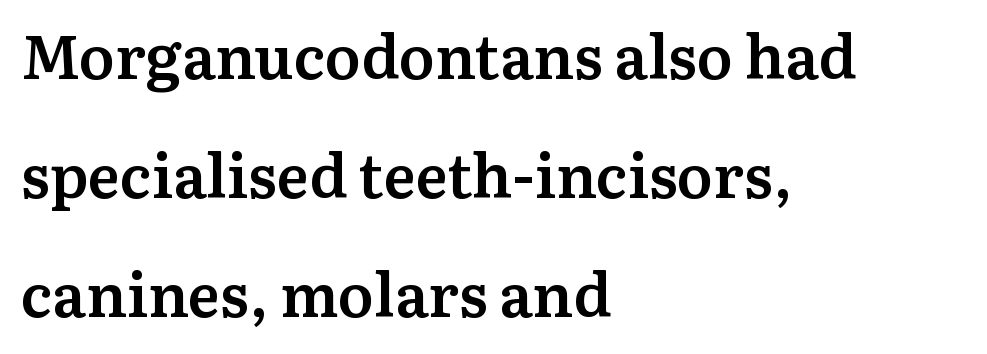
A classic flush-left, rag-right setting is used for this passage. Letter spacing: default. Is the type bold? Partly — it's a semibold, heavier than regular but not fully bold. The string is rendered with underlining switched off.
